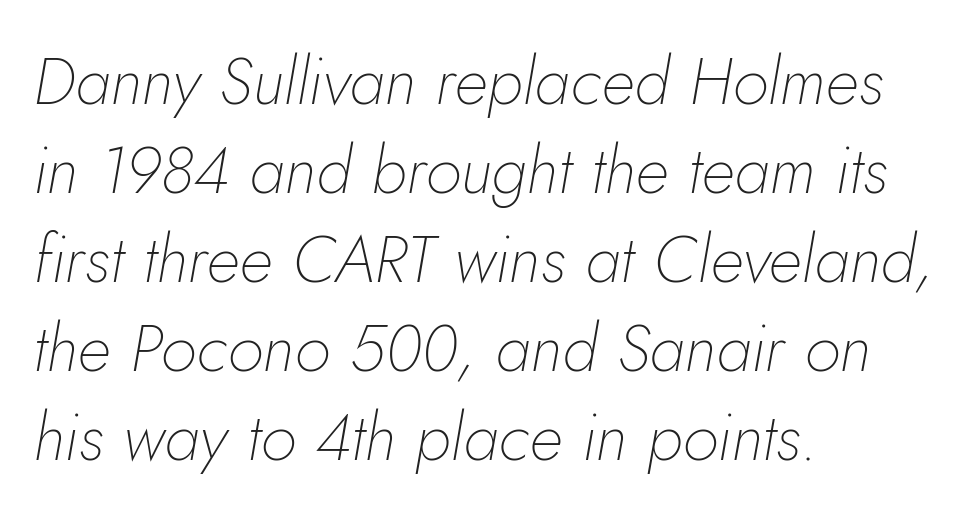
The lines sit at an ordinary, default distance from one another. The letters advance in unequal steps, a hallmark of proportional type. Unmarked baselines from the first word to the last. Is the letter spacing exaggerated? No — it looks like the ordinary default. The weight tops out at a normal text grade.
